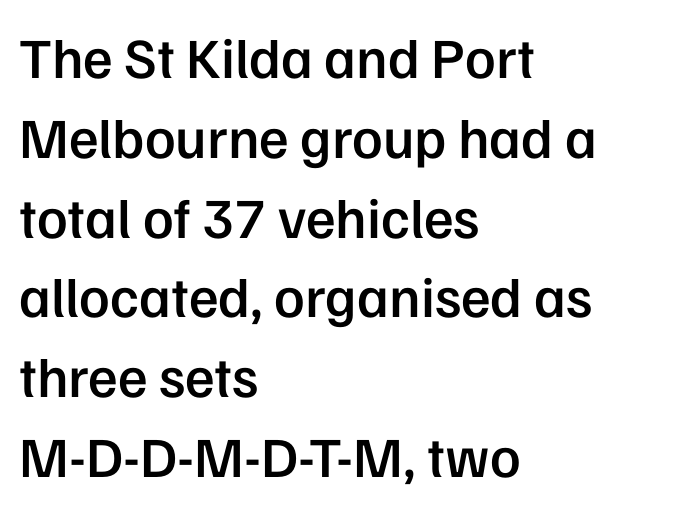
The image shows 57 px semibold sans-serif type, upright; set left-aligned, normal line spacing (1.4x), normal letter spacing, not underlined; low stroke contrast and a medium x-height.
